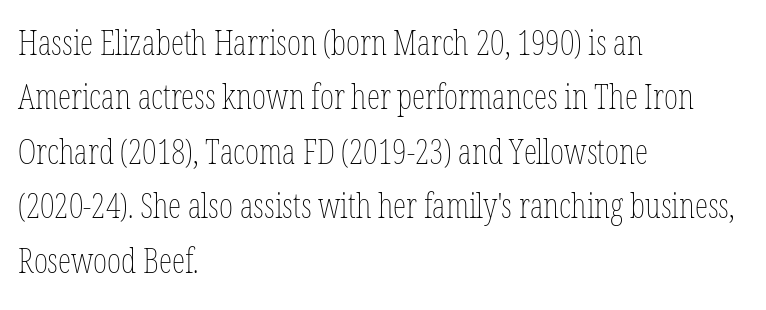
{"italic": "no", "bold": "no", "weight": "thin", "width": "condensed", "stroke_contrast": "low", "x_height": "medium", "monospaced": "no", "underline": "no", "align": "left", "line_spacing": "normal", "line_spacing_ratio": 1.6, "letter_spacing": "normal", "letter_spacing_em": 0.0, "glyph_px": 34}
